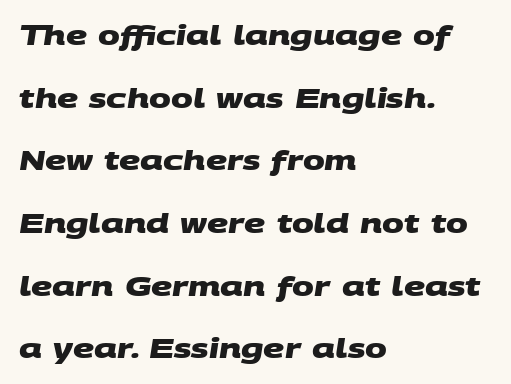
Q: Is the text bold? A: Yes.
Q: Is the text underlined? A: No.
Q: How is the paragraph aligned? A: Left-aligned.
Q: Is the spacing between letters normal or unusually wide? A: Normal.
Q: Is the spacing between lines tight, normal or loose? A: Loose.
